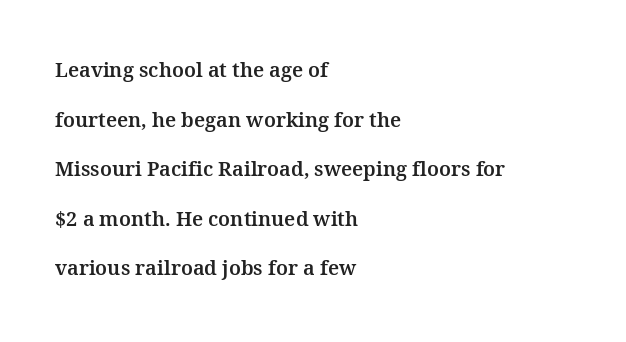
The letters stand straight up with perfectly vertical stems. The designer dialed line spacing up above the default. No extra tracking has been applied to these lines. Compared with a centered layout, this one pins lines to the left instead. Each row of text sits above clean, open space.
